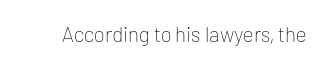
The passage shown is not underscored anywhere. The font's upright variant was chosen for this text. Stems here are at most as thick as an everyday book face. Observe the ordinary spacing: letters are neighbours, not strangers.
